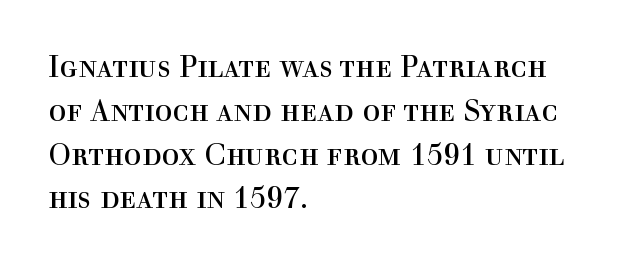
The gaps between neighbouring characters are ordinary and unremarkable. The block of text has a typical density, with ordinary space between rows. This is the regular roman posture of the typeface. The letters advance in unequal steps, a hallmark of proportional type. If you drew a ruler down the left edge, every line would touch it.
